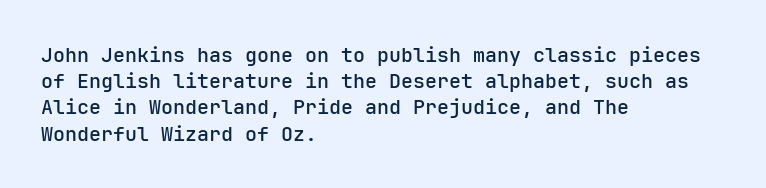
{"italic": "no", "bold": "semi", "underline": "no", "align": "left", "line_spacing": "normal", "line_spacing_ratio": 1.31, "letter_spacing": "normal", "letter_spacing_em": 0.0, "glyph_px": 20}
